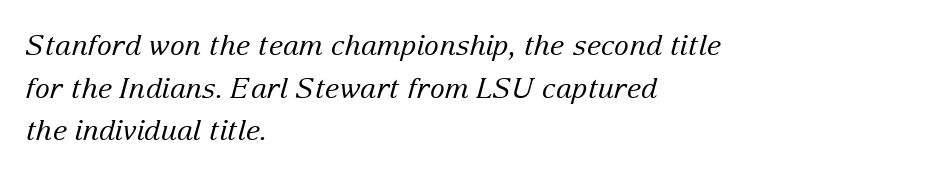
{"serif": "yes", "italic": "yes", "lean": "right", "slant_degrees": 15, "bold": "no", "weight": "regular", "width": "normal", "stroke_contrast": "low", "x_height": "medium", "monospaced": "no", "underline": "no", "align": "left", "line_spacing": "normal", "line_spacing_ratio": 1.52, "letter_spacing": "normal", "letter_spacing_em": 0.0, "glyph_px": 28}
